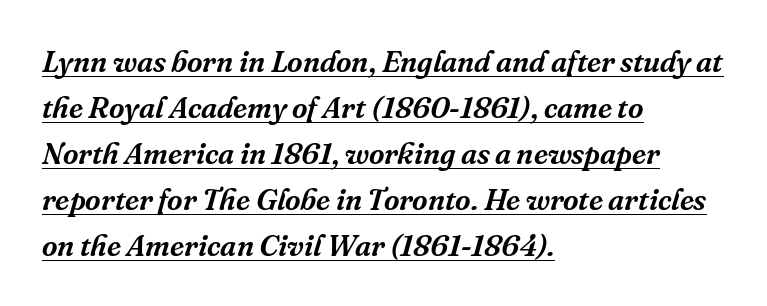
Q: Is the text italic (slanted)? A: Yes, it leans right by about 16 degrees.
Q: Is the typeface a serif or a sans-serif typeface? A: Serif.
Q: Is the text underlined? A: Yes.
Q: How is the paragraph aligned? A: Left-aligned.
Q: Is the spacing between letters normal or unusually wide? A: Normal.
Q: Is the spacing between lines tight, normal or loose? A: Normal.
Q: Width (condensed, normal, or wide)? A: Normal.
Q: Stroke contrast? A: Medium.
Q: x-height? A: Medium.
Q: Monospaced? A: No.
